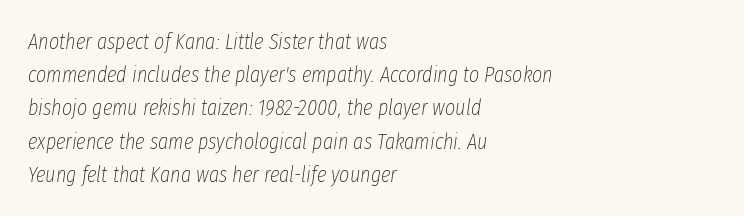
The image shows 22 px text type, italic (leaning right); set left-aligned, normal line spacing (1.51x), normal letter spacing, not underlined.
